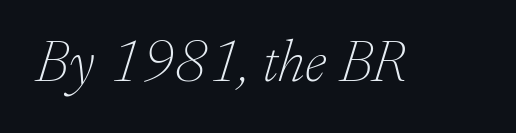
The text carries the slant typical of an italic or oblique font. This is serif lettering, the kind often seen in printed books. Default kerning and tracking; the words read as compact shapes. Counters stay open thanks to moderate or lighter strokes.
